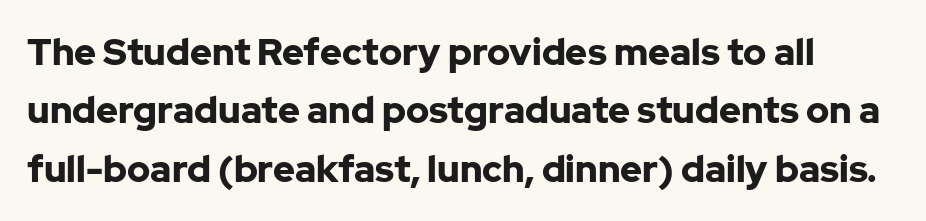
Unmarked baselines from the first word to the last. Caption: standard tracking, unaltered. A dark, heavy texture on the line: the type is bold. What kind of face is this? One without serifs — a sans. Is this a fixed-width face? No — the glyphs have proportional, varying widths. The rows are spaced the way most documents space them.
